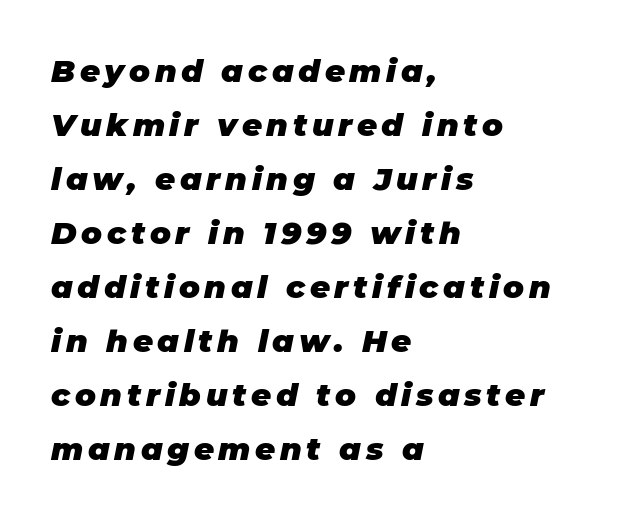
The image shows 31 px heavy type, italic (leaning right); set left-aligned, line spacing 1.74x, not underlined; low stroke contrast and a large x-height.
